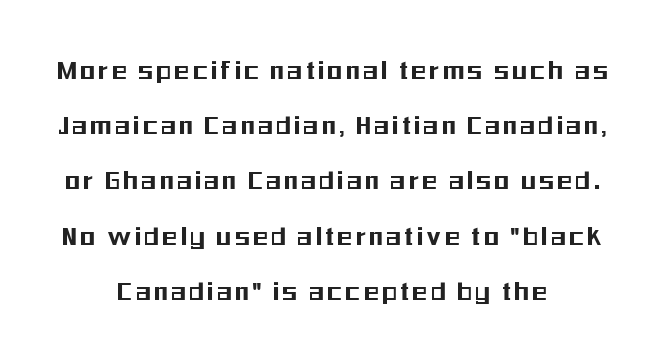
The image shows 30 px condensed sans-serif type, upright; set centered, line spacing 1.84x, not underlined; medium stroke contrast and a medium x-height.
